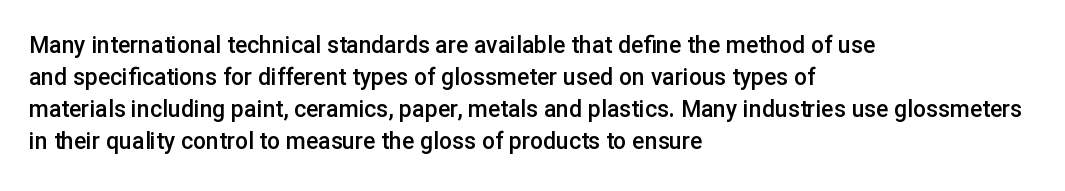
The image shows 23 px text type, upright; set left-aligned, normal line spacing (1.39x), normal letter spacing, not underlined.
